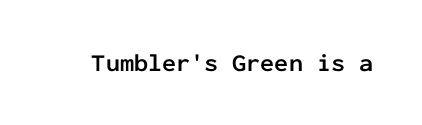
Q: Is the text bold? A: Yes.
Q: Is the text italic (slanted)? A: No, it is upright.
Q: Is the text underlined? A: No.
Q: Is the spacing between letters normal or unusually wide? A: Normal.
